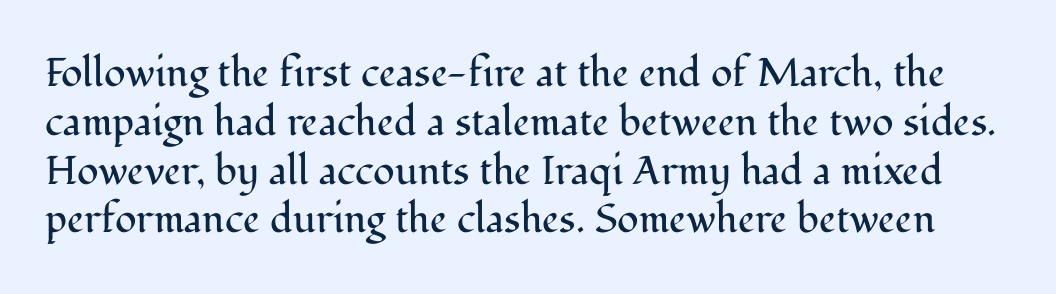
The image shows 40 px regular-weight serif type, upright; set line spacing 1.22x, normal letter spacing, not underlined; medium stroke contrast and a medium x-height.
